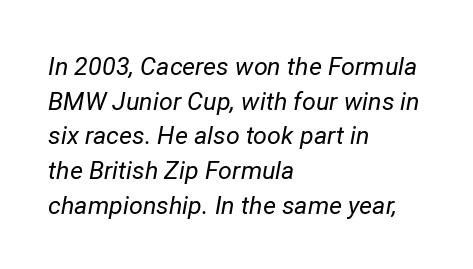
Q: Is the text bold? A: No.
Q: Is the text italic (slanted)? A: Yes, it leans right by about 12 degrees.
Q: Is the text underlined? A: No.
Q: How is the paragraph aligned? A: Left-aligned.
Q: Is the spacing between letters normal or unusually wide? A: Normal.
Q: Is the spacing between lines tight, normal or loose? A: Normal.
